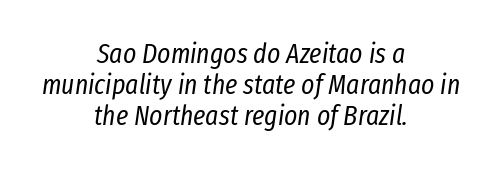
{"italic": "yes", "lean": "right", "slant_degrees": 8, "bold": "no", "weight": "regular", "width": "condensed", "stroke_contrast": "low", "x_height": "medium", "monospaced": "no", "underline": "no", "align": "center", "line_spacing": "tight", "line_spacing_ratio": 1.11, "letter_spacing": "normal", "letter_spacing_em": 0.0, "glyph_px": 28}
